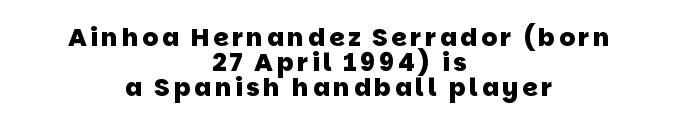
The image shows 25 px bold type; set centered, tight line spacing (1.01x), not underlined.
